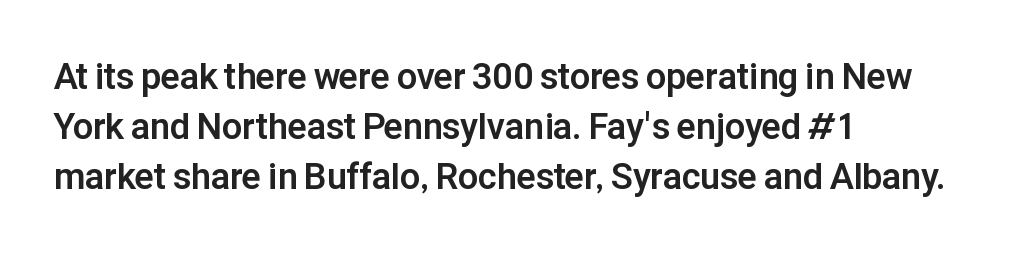
The image shows 36 px bold sans-serif type, upright; set left-aligned, normal line spacing (1.39x), normal letter spacing, not underlined; low stroke contrast and a medium x-height.
